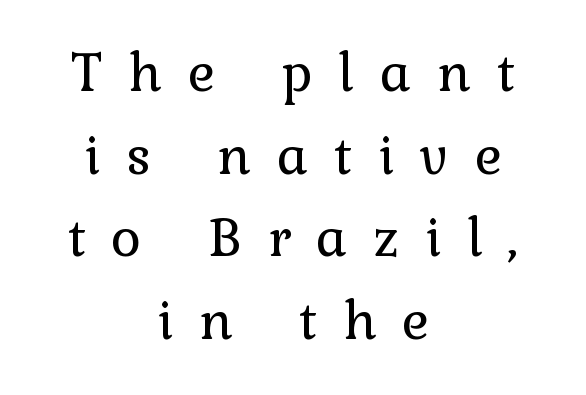
Q: Is the text bold? A: No.
Q: Is the text italic (slanted)? A: No, it is upright.
Q: Is the typeface a serif or a sans-serif typeface? A: Serif.
Q: Is the text underlined? A: No.
Q: How is the paragraph aligned? A: Centered.
Q: Is the spacing between letters normal or unusually wide? A: Unusually wide.
Q: Is the spacing between lines tight, normal or loose? A: Normal.
Q: Width (condensed, normal, or wide)? A: Normal.
Q: x-height? A: Medium.
Q: Monospaced? A: No.
